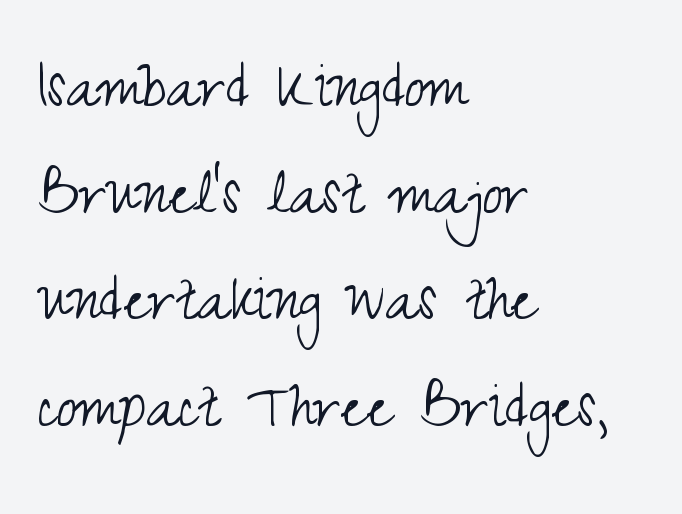
{"serif": "no", "italic": "no", "bold": "no", "weight": "light", "width": "condensed", "stroke_contrast": "medium", "x_height": "small", "monospaced": "no", "underline": "no", "align": "left", "line_spacing": "normal", "line_spacing_ratio": 1.44, "letter_spacing": "normal", "letter_spacing_em": 0.0, "glyph_px": 74}
